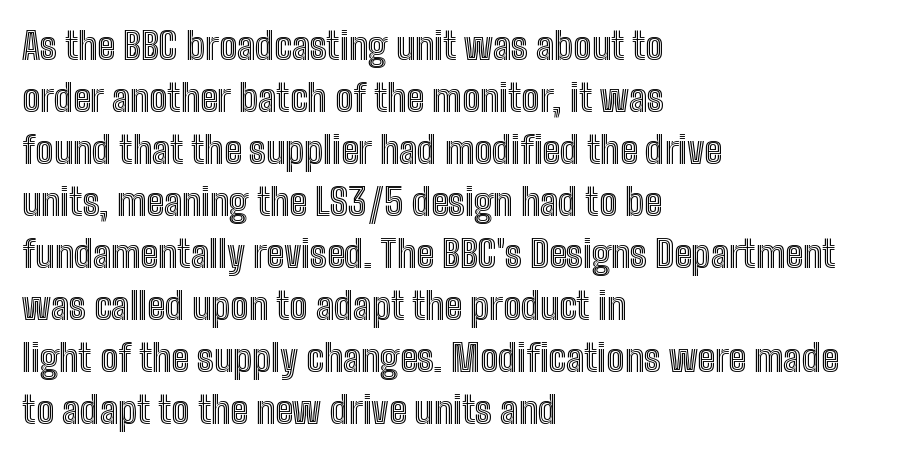
The setting favours the left margin, as ordinary paragraphs usually do. Each letter keeps its own natural width here, so spacing adapts to shape. Normally led — the rows are evenly, conventionally spaced. Decoration check: the copy has no underline. The rendering keeps characters at their native spacing.
